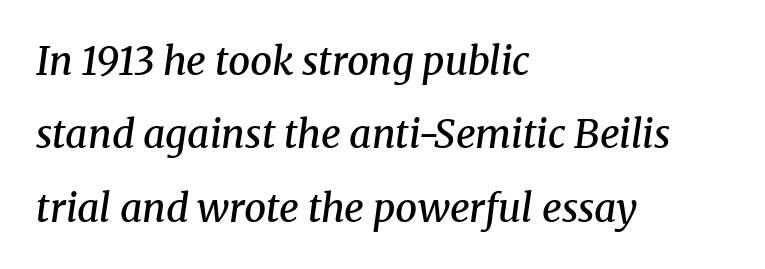
{"serif": "yes", "italic": "yes", "lean": "right", "slant_degrees": 8, "bold": "semi", "weight": "semibold", "width": "normal", "stroke_contrast": "medium", "x_height": "medium", "monospaced": "no", "underline": "no", "align": "left", "line_spacing_ratio": 1.88, "letter_spacing": "normal", "letter_spacing_em": 0.0, "glyph_px": 39}
